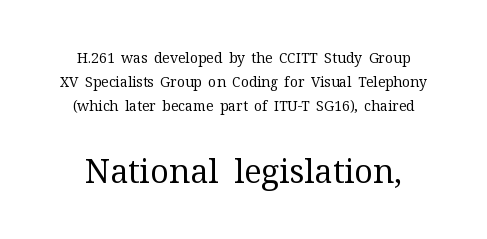
{"serif": "yes", "italic": "no", "bold": "no", "weight": "regular", "width": "normal", "stroke_contrast": "medium", "x_height": "medium", "monospaced": "no", "underline": "no", "align": "center", "line_spacing_ratio": 1.72, "letter_spacing": "normal", "letter_spacing_em": 0.0, "larger_block": "second", "size_ratio": 2.36, "glyph_px": 33}
